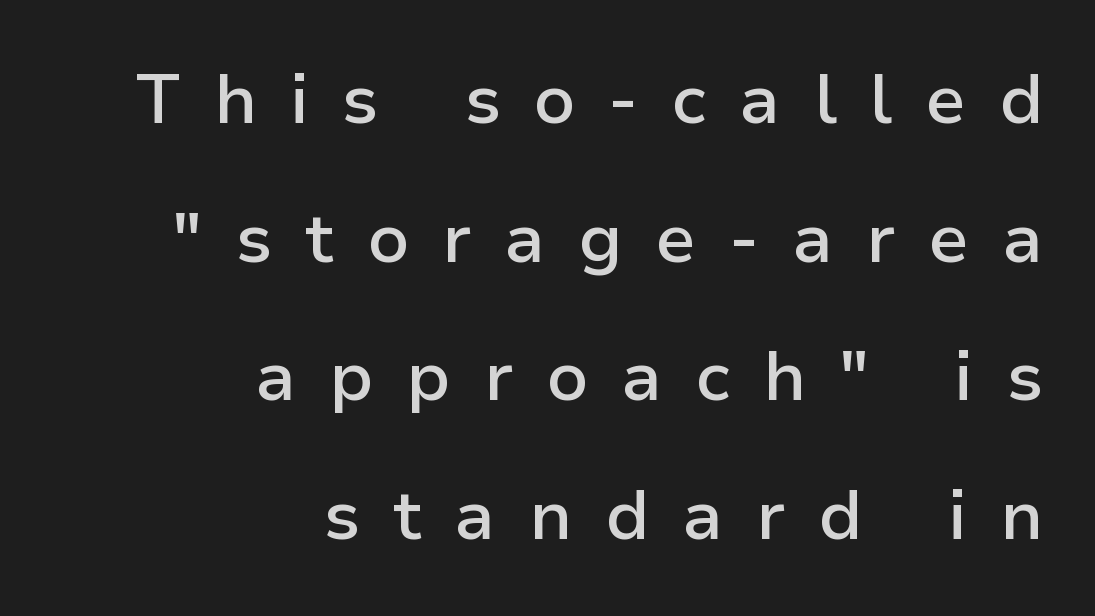
Q: Is the text bold? A: Semi-bold.
Q: Is the text italic (slanted)? A: No, it is upright.
Q: Is the typeface a serif or a sans-serif typeface? A: Sans-serif.
Q: Is the text underlined? A: No.
Q: How is the paragraph aligned? A: Right-aligned.
Q: Is the spacing between letters normal or unusually wide? A: Unusually wide.
Q: Is the spacing between lines tight, normal or loose? A: Loose.
Q: Width (condensed, normal, or wide)? A: Normal.
Q: Stroke contrast? A: Low.
Q: x-height? A: Medium.
Q: Monospaced? A: No.
